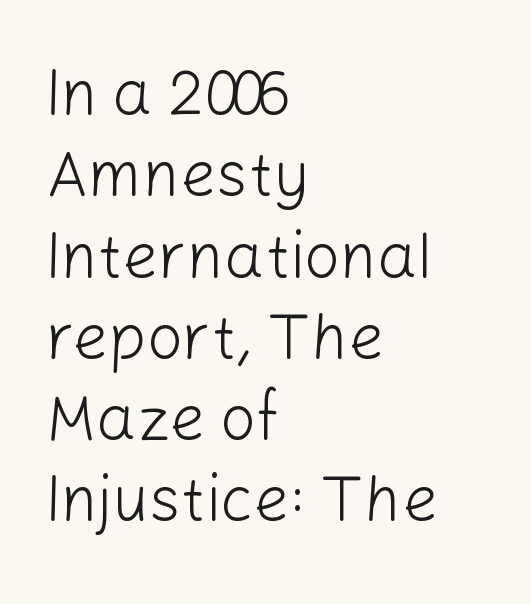
The image shows 63 px light sans-serif type, upright; set left-aligned, normal line spacing (1.29x), normal letter spacing, not underlined; low stroke contrast and a medium x-height.
